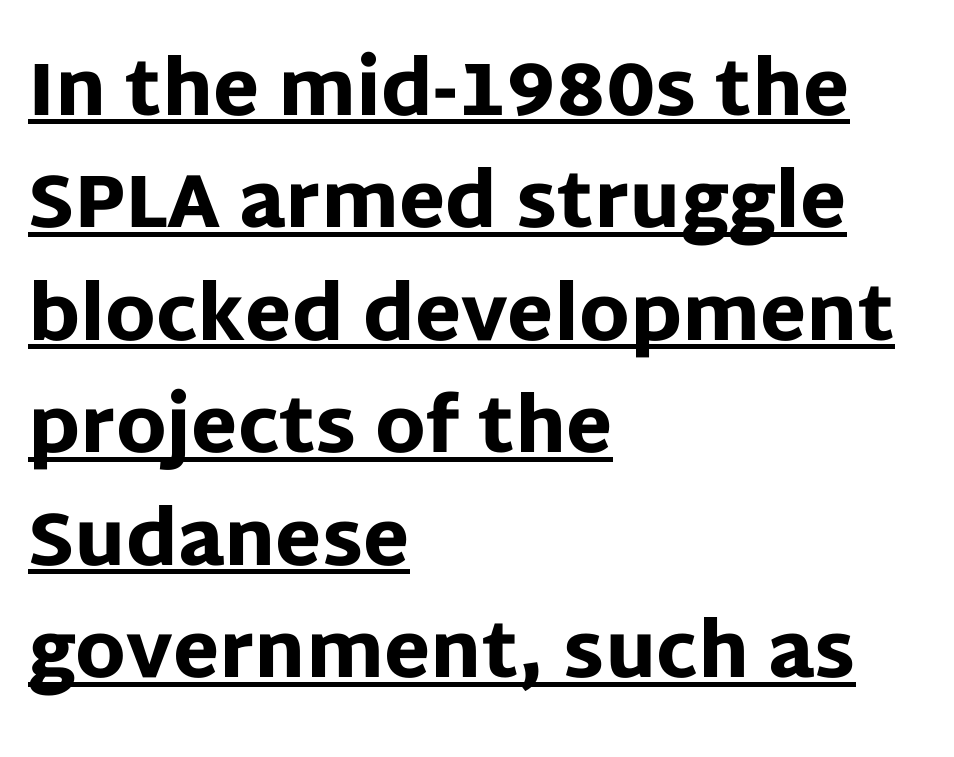
Q: Is the text bold? A: Yes.
Q: Is the text italic (slanted)? A: No, it is upright.
Q: Is the typeface a serif or a sans-serif typeface? A: Sans-serif.
Q: Is the text underlined? A: Yes.
Q: How is the paragraph aligned? A: Left-aligned.
Q: Is the spacing between letters normal or unusually wide? A: Normal.
Q: Is the spacing between lines tight, normal or loose? A: Normal.
Q: Width (condensed, normal, or wide)? A: Normal.
Q: Stroke contrast? A: Low.
Q: x-height? A: Large.
Q: Monospaced? A: No.
